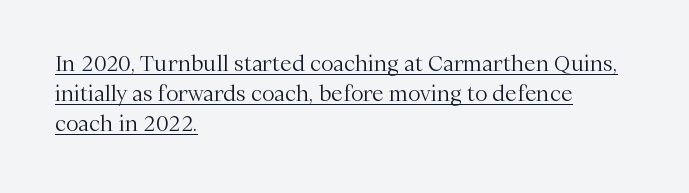
Q: Is the text bold? A: No.
Q: Is the text italic (slanted)? A: No, it is upright.
Q: Is the text underlined? A: Yes.
Q: How is the paragraph aligned? A: Left-aligned.
Q: Is the spacing between letters normal or unusually wide? A: Normal.
Q: Is the spacing between lines tight, normal or loose? A: Normal.
